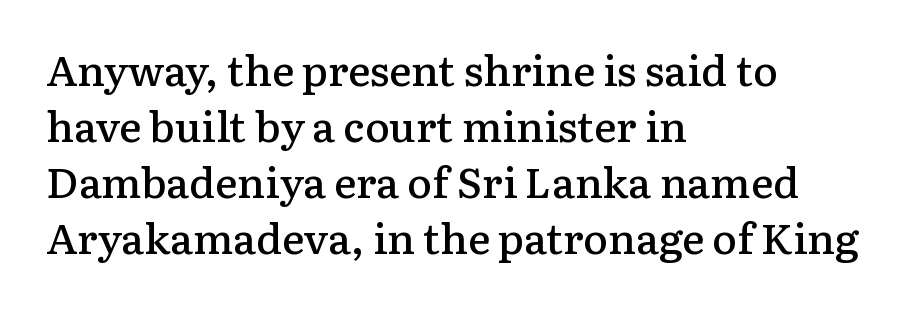
{"serif": "yes", "italic": "no", "bold": "semi", "weight": "semibold", "width": "normal", "stroke_contrast": "low", "x_height": "medium", "monospaced": "no", "underline": "no", "align": "left", "line_spacing": "normal", "line_spacing_ratio": 1.33, "letter_spacing": "normal", "letter_spacing_em": 0.0, "glyph_px": 42}
